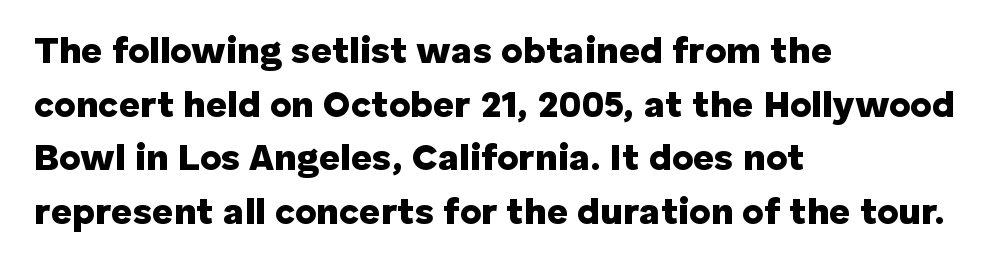
Q: Is the text bold? A: Yes.
Q: Is the text italic (slanted)? A: No, it is upright.
Q: Is the typeface a serif or a sans-serif typeface? A: Sans-serif.
Q: Is the text underlined? A: No.
Q: How is the paragraph aligned? A: Left-aligned.
Q: Is the spacing between letters normal or unusually wide? A: Normal.
Q: Is the spacing between lines tight, normal or loose? A: Normal.
Q: Width (condensed, normal, or wide)? A: Normal.
Q: Stroke contrast? A: Low.
Q: x-height? A: Medium.
Q: Monospaced? A: No.
